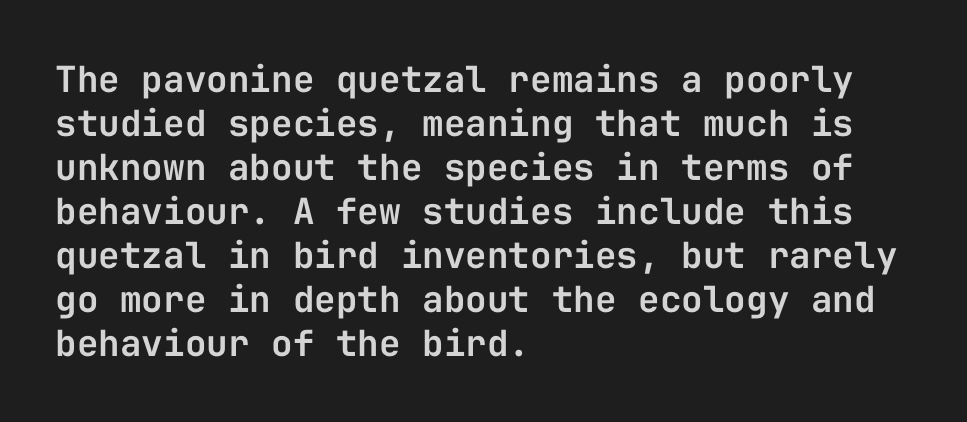
{"serif": "no", "italic": "no", "width": "normal", "stroke_contrast": "low", "x_height": "medium", "monospaced": "yes", "underline": "no", "align": "left", "line_spacing_ratio": 1.22, "letter_spacing": "normal", "letter_spacing_em": 0.0, "glyph_px": 36}
